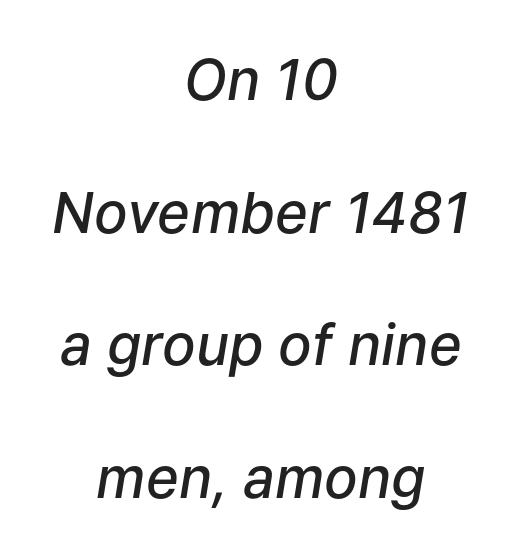
Q: Is the text bold? A: Semi-bold.
Q: Is the text italic (slanted)? A: Yes, it leans right by about 9 degrees.
Q: Is the text underlined? A: No.
Q: How is the paragraph aligned? A: Centered.
Q: Is the spacing between letters normal or unusually wide? A: Normal.
Q: Is the spacing between lines tight, normal or loose? A: Loose.
Q: Width (condensed, normal, or wide)? A: Normal.
Q: Stroke contrast? A: Low.
Q: x-height? A: Medium.
Q: Monospaced? A: No.
